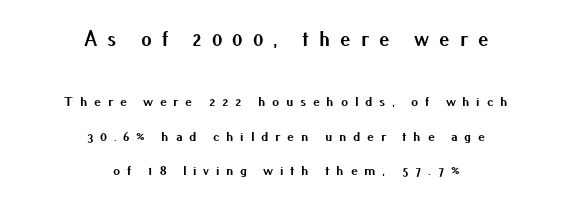
Q: Is the text bold? A: Yes.
Q: Is the text italic (slanted)? A: No, it is upright.
Q: Is the text underlined? A: No.
Q: How is the paragraph aligned? A: Centered.
Q: Is the spacing between letters normal or unusually wide? A: Unusually wide.
Q: Is the spacing between lines tight, normal or loose? A: Loose.
Q: Which block of text is set in a larger size, the first (top) or the second (bottom)? A: The first (top) one.
